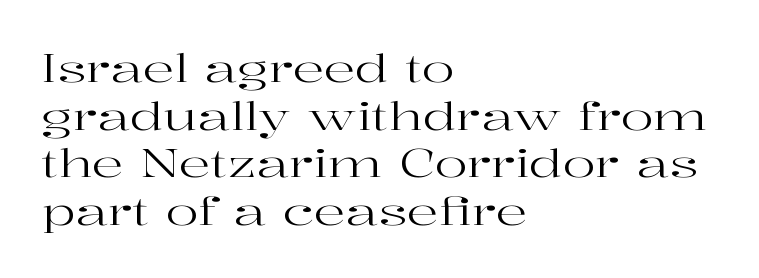
{"serif": "yes", "italic": "no", "bold": "no", "weight": "regular", "width": "wide", "stroke_contrast": "high", "x_height": "medium", "monospaced": "no", "underline": "no", "align": "left", "line_spacing_ratio": 1.22, "letter_spacing": "normal", "letter_spacing_em": 0.0, "glyph_px": 39}
